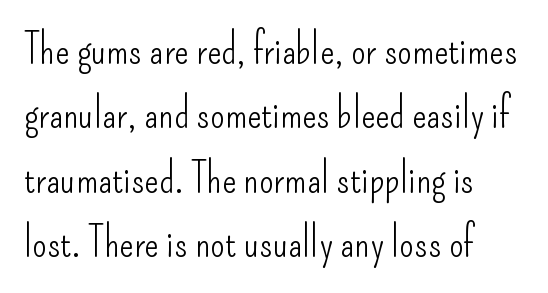
{"serif": "no", "italic": "no", "bold": "no", "weight": "light", "width": "condensed", "stroke_contrast": "low", "x_height": "small", "monospaced": "no", "underline": "no", "align": "left", "line_spacing": "normal", "line_spacing_ratio": 1.53, "letter_spacing": "normal", "letter_spacing_em": 0.0, "glyph_px": 42}
